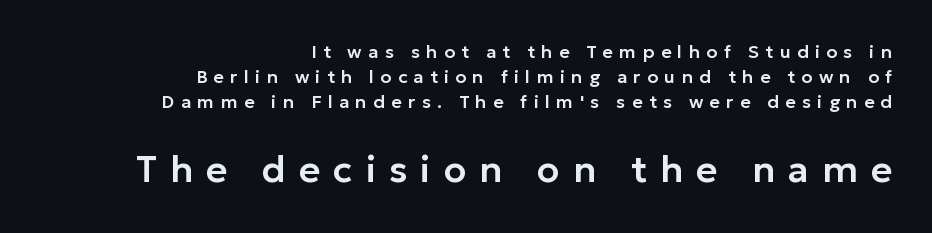
The words here are not underlined. Quick note: interline space is typical. All the whitespace from short lines collects on the left. Do the characters align in a grid? No, the font is proportional. Words appear elongated and porous because spacing is wide.
